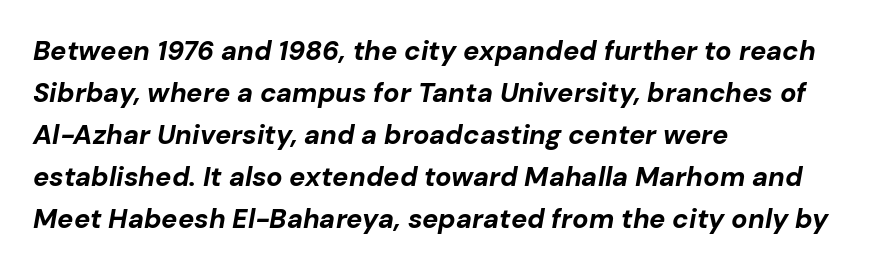
{"italic": "yes", "lean": "right", "slant_degrees": 10, "bold": "yes", "underline": "no", "align": "left", "line_spacing": "normal", "line_spacing_ratio": 1.56, "letter_spacing": "normal", "letter_spacing_em": 0.0, "glyph_px": 27}
